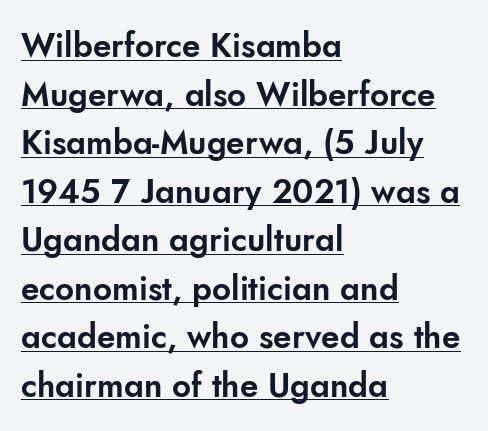
Line beginnings align vertically; line endings do not. Character widths vary here, with narrow letters taking less room than wide ones. The type sits square on the baseline with zero lean. A baseline rule has been typeset under these characters.
